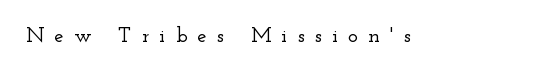
Q: Is the text italic (slanted)? A: No, it is upright.
Q: Is the text underlined? A: No.
Q: Is the spacing between letters normal or unusually wide? A: Unusually wide.
